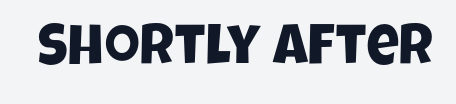
The image shows 57 px condensed sans-serif type; set normal letter spacing, not underlined; low stroke contrast and a large x-height.
